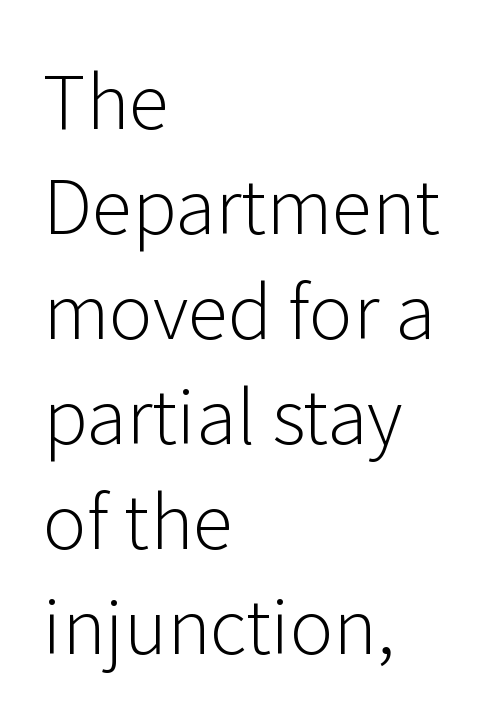
{"serif": "no", "italic": "no", "bold": "no", "weight": "light", "width": "normal", "stroke_contrast": "low", "x_height": "medium", "monospaced": "no", "underline": "no", "align": "left", "line_spacing": "normal", "line_spacing_ratio": 1.42, "letter_spacing": "normal", "letter_spacing_em": 0.0, "glyph_px": 74}
